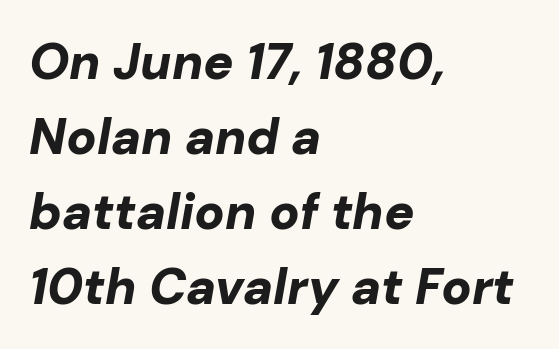
Do the characters align in a grid? No, the font is proportional. You can tell it's italic because the verticals aren't actually vertical. Nothing unusual about the tracking: characters are spaced as the font intends. Lines of text with bare space underneath. The letters are bold, with thick, heavy strokes. These lines sit exactly where default settings would place them.
